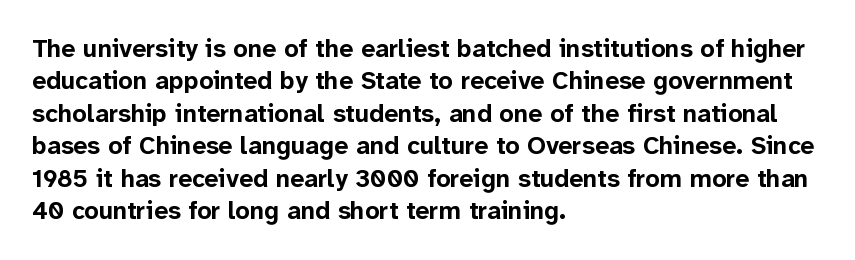
Q: Is the text bold? A: Yes.
Q: Is the text italic (slanted)? A: No, it is upright.
Q: Is the text underlined? A: No.
Q: How is the paragraph aligned? A: Left-aligned.
Q: Is the spacing between letters normal or unusually wide? A: Normal.
Q: Is the spacing between lines tight, normal or loose? A: Normal.
